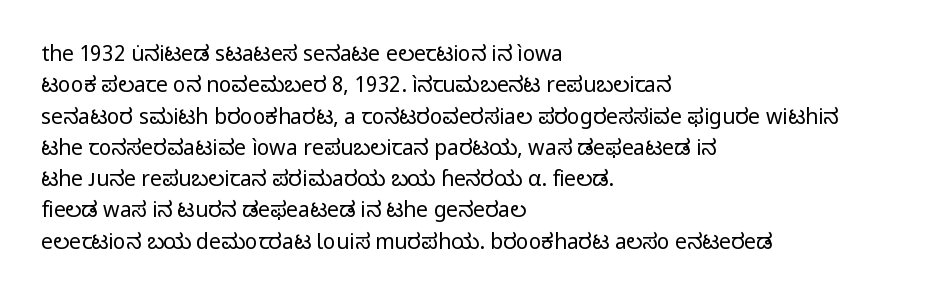
The image shows 21 px text type, upright; set left-aligned, normal line spacing (1.49x), normal letter spacing, not underlined.
